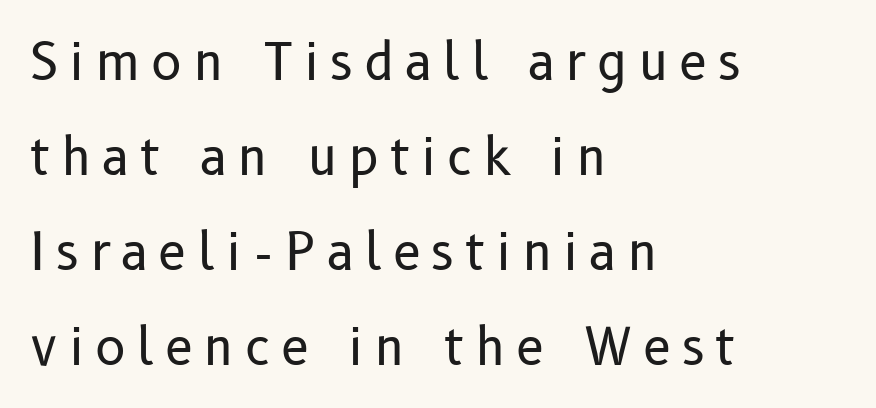
Q: Is the text bold? A: No.
Q: Is the text italic (slanted)? A: No, it is upright.
Q: Is the typeface a serif or a sans-serif typeface? A: Sans-serif.
Q: Is the text underlined? A: No.
Q: How is the paragraph aligned? A: Left-aligned.
Q: Is the spacing between letters normal or unusually wide? A: Unusually wide.
Q: Width (condensed, normal, or wide)? A: Normal.
Q: Stroke contrast? A: Low.
Q: x-height? A: Medium.
Q: Monospaced? A: No.
